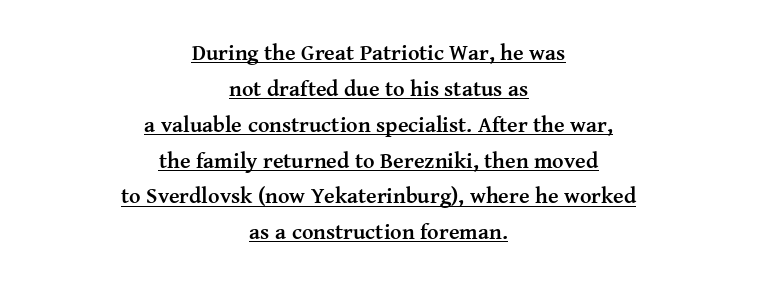
Q: Is the text bold? A: Yes.
Q: Is the text italic (slanted)? A: No, it is upright.
Q: Is the text underlined? A: Yes.
Q: How is the paragraph aligned? A: Centered.
Q: Is the spacing between letters normal or unusually wide? A: Normal.
Q: Is the spacing between lines tight, normal or loose? A: Normal.
